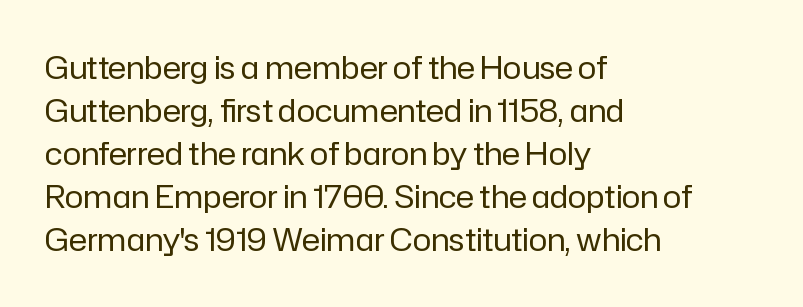
Q: Is the text bold? A: No.
Q: Is the text italic (slanted)? A: No, it is upright.
Q: Is the typeface a serif or a sans-serif typeface? A: Sans-serif.
Q: Is the text underlined? A: No.
Q: How is the paragraph aligned? A: Left-aligned.
Q: Is the spacing between letters normal or unusually wide? A: Normal.
Q: Is the spacing between lines tight, normal or loose? A: Normal.
Q: Width (condensed, normal, or wide)? A: Normal.
Q: Stroke contrast? A: Low.
Q: x-height? A: Medium.
Q: Monospaced? A: No.
